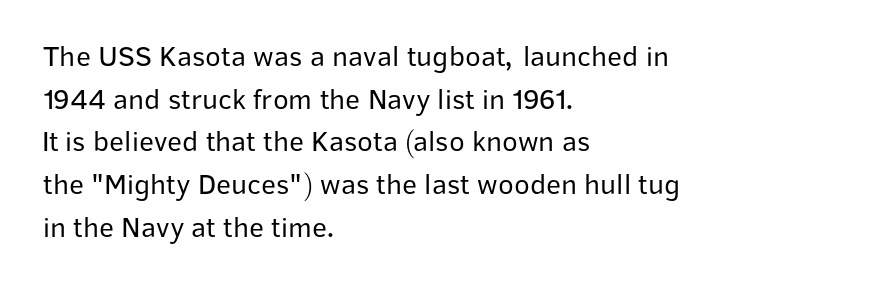
{"serif": "no", "italic": "no", "bold": "no", "weight": "regular", "width": "normal", "stroke_contrast": "low", "x_height": "medium", "monospaced": "no", "underline": "no", "align": "left", "line_spacing": "normal", "line_spacing_ratio": 1.47, "letter_spacing": "normal", "letter_spacing_em": 0.0, "glyph_px": 29}
